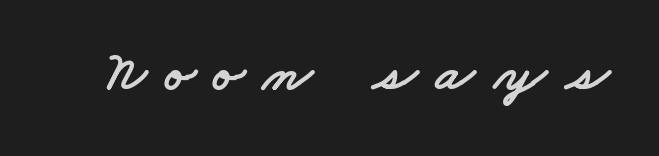
Q: Is the typeface a serif or a sans-serif typeface? A: Sans-serif.
Q: Is the text underlined? A: No.
Q: Is the spacing between letters normal or unusually wide? A: Unusually wide.
Q: Width (condensed, normal, or wide)? A: Wide.
Q: Stroke contrast? A: Low.
Q: x-height? A: Small.
Q: Monospaced? A: No.
